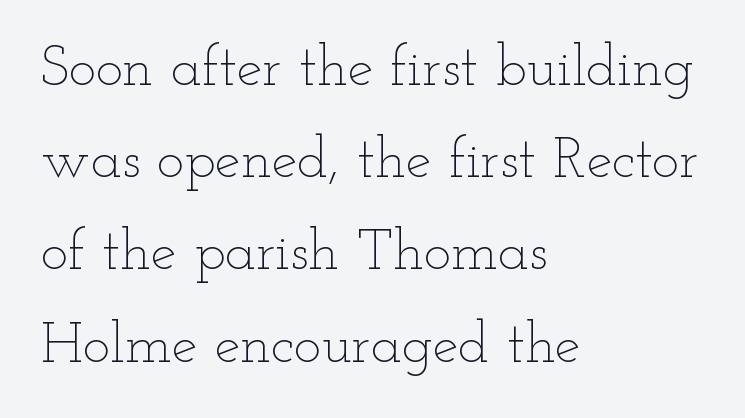
The image shows 58 px thin, wide type, upright; set left-aligned, normal line spacing (1.59x), normal letter spacing, not underlined; low stroke contrast and a small x-height.
